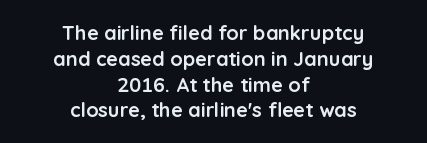
The image shows 20 px bold type, upright; set centered, normal line spacing (1.29x), normal letter spacing, not underlined.
